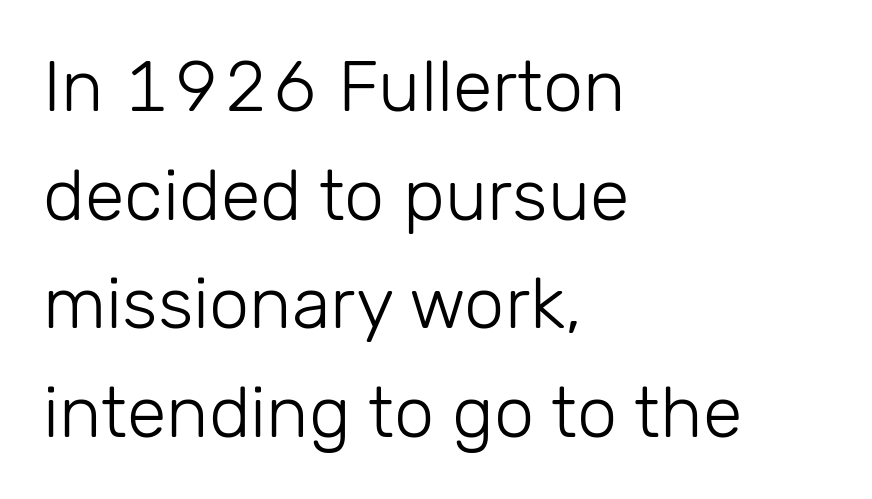
{"serif": "no", "italic": "no", "bold": "no", "weight": "light", "width": "normal", "stroke_contrast": "low", "x_height": "medium", "monospaced": "no", "underline": "no", "align": "left", "line_spacing": "normal", "line_spacing_ratio": 1.51, "letter_spacing": "normal", "letter_spacing_em": 0.0, "glyph_px": 72}
